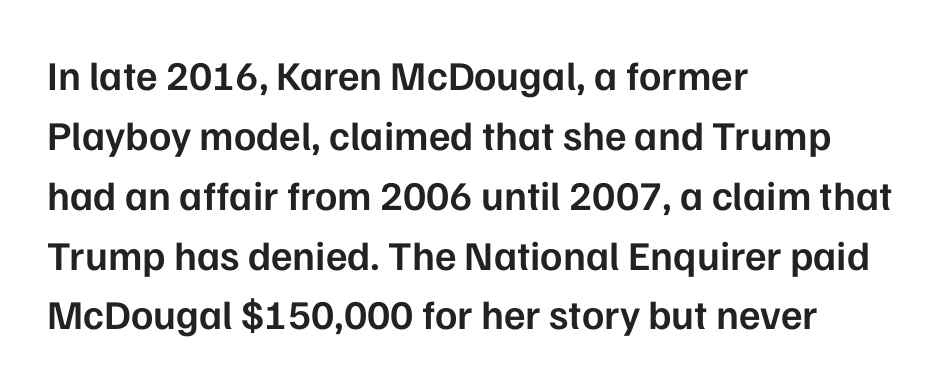
Glyph-to-glyph distance matches everyday printed text. Posture: straight, roman, zero tilt. A typesetter would label this face a sans. The sample has been set in demibold, a notch under bold. A typesetter would call this proportional, since set widths differ per character.
